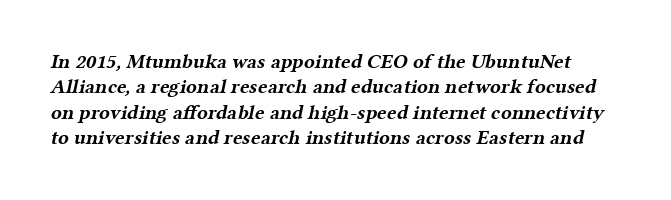
The passage shown has conventional tracking throughout. Line spacing here is normal. Bare-footed words on every line. Strong, thick strokes mark this as bold type.
